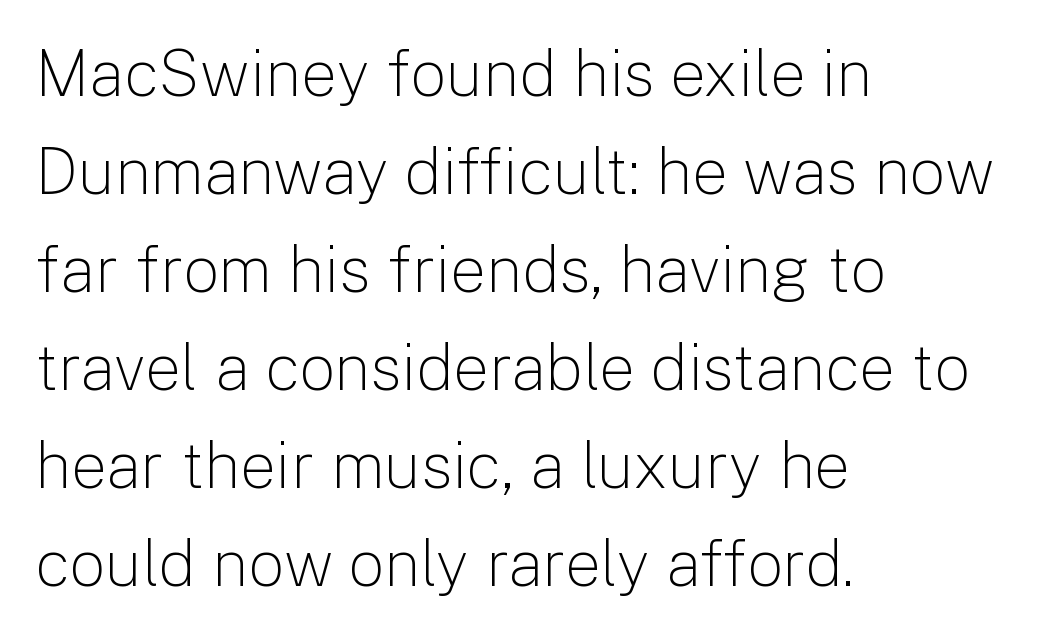
{"serif": "no", "italic": "no", "bold": "no", "weight": "light", "width": "normal", "stroke_contrast": "low", "x_height": "medium", "monospaced": "no", "underline": "no", "align": "left", "line_spacing": "normal", "line_spacing_ratio": 1.53, "letter_spacing": "normal", "letter_spacing_em": 0.0, "glyph_px": 64}
